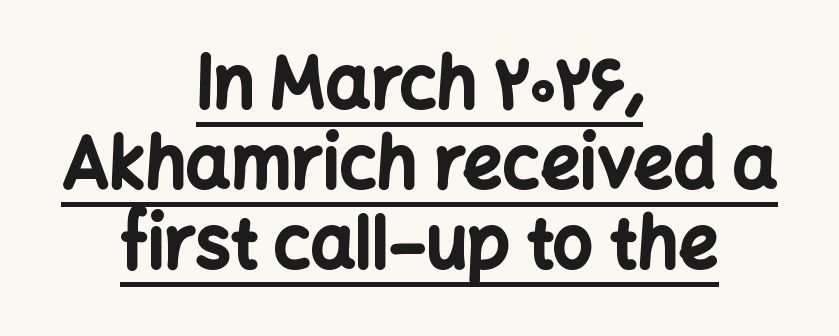
Q: Is the text bold? A: Yes.
Q: Is the text italic (slanted)? A: No, it is upright.
Q: Is the typeface a serif or a sans-serif typeface? A: Sans-serif.
Q: Is the text underlined? A: Yes.
Q: How is the paragraph aligned? A: Centered.
Q: Is the spacing between letters normal or unusually wide? A: Normal.
Q: Is the spacing between lines tight, normal or loose? A: Tight.
Q: Width (condensed, normal, or wide)? A: Normal.
Q: Stroke contrast? A: Low.
Q: x-height? A: Medium.
Q: Monospaced? A: No.
